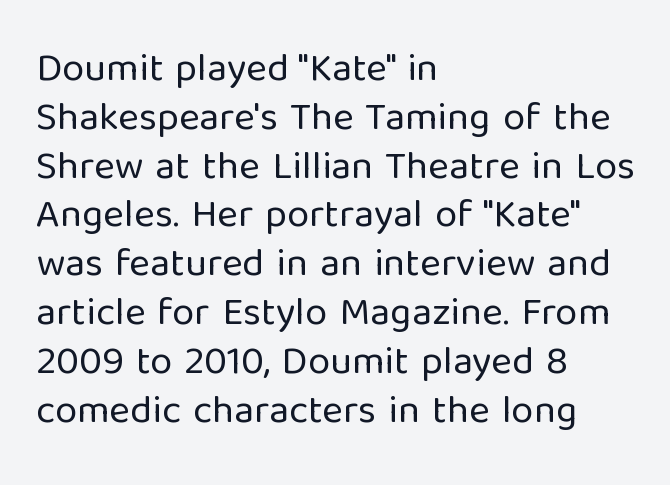
{"serif": "no", "italic": "no", "bold": "no", "weight": "regular", "width": "normal", "stroke_contrast": "low", "x_height": "medium", "monospaced": "no", "underline": "no", "align": "left", "line_spacing_ratio": 1.22, "letter_spacing": "normal", "letter_spacing_em": 0.0, "glyph_px": 40}
